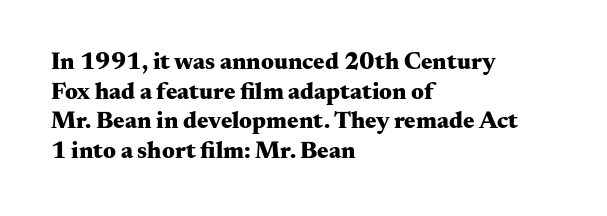
Q: Is the text bold? A: Yes.
Q: Is the text italic (slanted)? A: No, it is upright.
Q: Is the text underlined? A: No.
Q: How is the paragraph aligned? A: Left-aligned.
Q: Is the spacing between letters normal or unusually wide? A: Normal.
